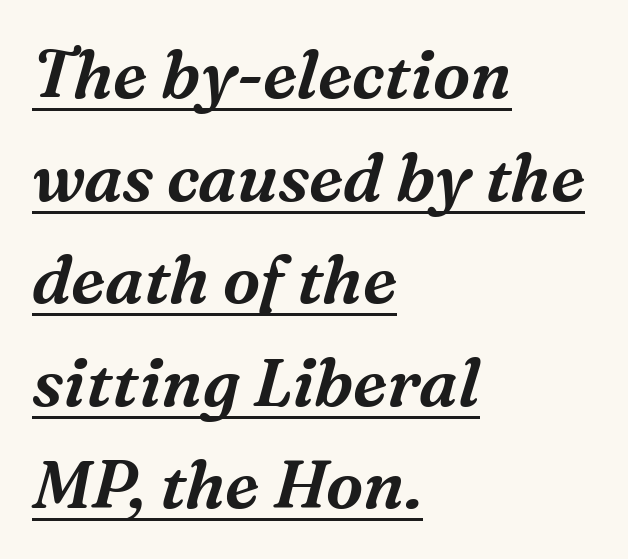
The image shows 67 px serif type, italic (leaning right); set left-aligned, normal line spacing (1.53x), normal letter spacing, underlined; medium stroke contrast and a medium x-height.
